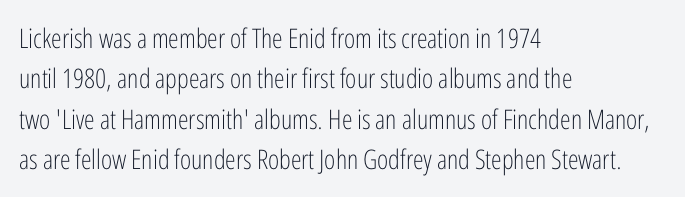
Q: Is the text bold? A: No.
Q: Is the text italic (slanted)? A: No, it is upright.
Q: Is the text underlined? A: No.
Q: How is the paragraph aligned? A: Left-aligned.
Q: Is the spacing between letters normal or unusually wide? A: Normal.
Q: Is the spacing between lines tight, normal or loose? A: Normal.
